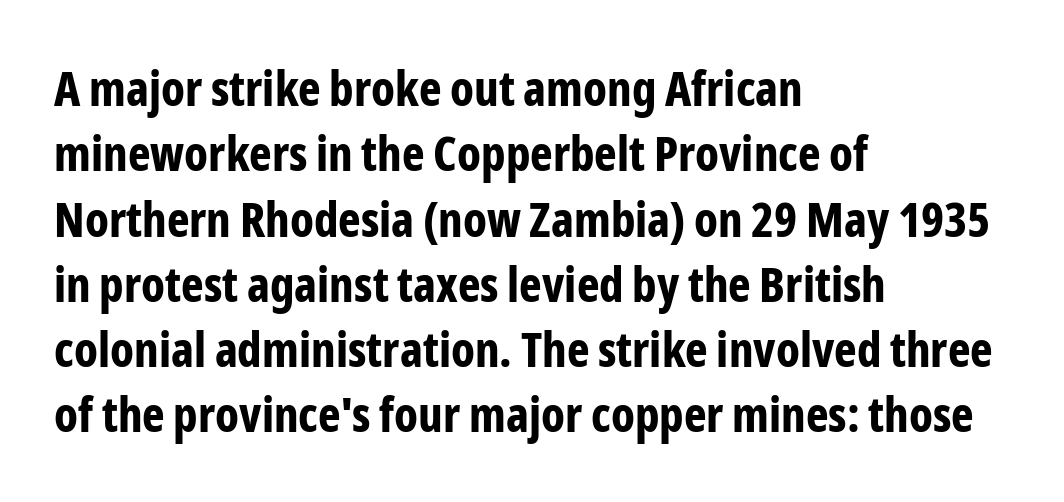
{"serif": "no", "italic": "no", "bold": "yes", "weight": "bold", "width": "condensed", "stroke_contrast": "low", "x_height": "medium", "monospaced": "no", "underline": "no", "align": "left", "line_spacing": "normal", "line_spacing_ratio": 1.36, "letter_spacing": "normal", "letter_spacing_em": 0.0, "glyph_px": 48}
